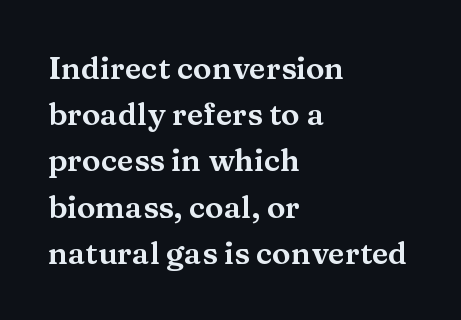
These lines are rendered in a variable-pitch font. A bare baseline throughout the passage. Quick note: interline space is typical. Line starts are locked; line ends wander. A roman cut, with each character standing at attention.
